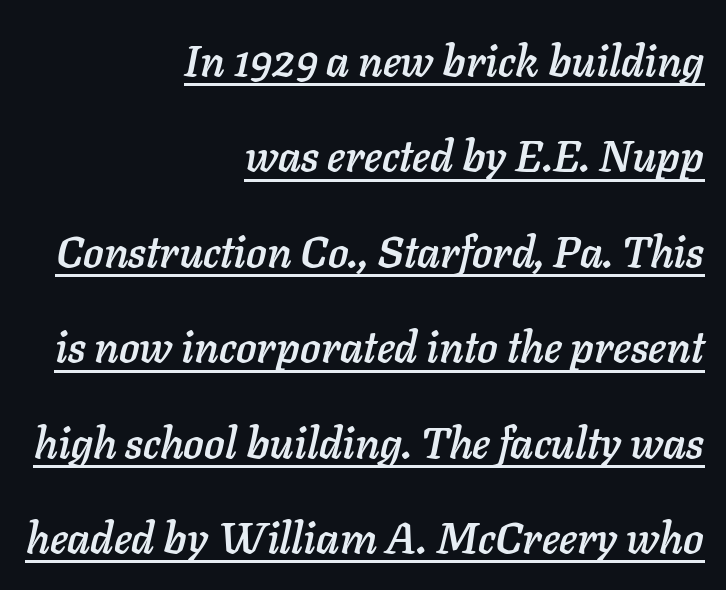
The rendering anchors every line to the right-hand side. Summary of vertical rhythm: relaxed, with wide interline spacing. Do the characters align in a grid? No, the font is proportional. The type is set solid horizontally, with unmodified tracking.
